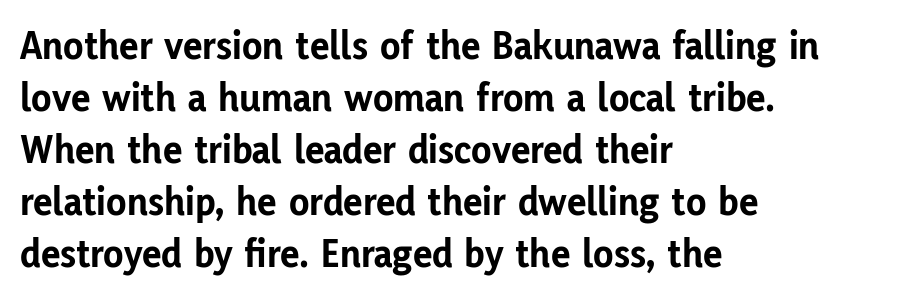
Q: Is the text bold? A: Yes.
Q: Is the text italic (slanted)? A: No, it is upright.
Q: Is the typeface a serif or a sans-serif typeface? A: Sans-serif.
Q: Is the text underlined? A: No.
Q: How is the paragraph aligned? A: Left-aligned.
Q: Is the spacing between letters normal or unusually wide? A: Normal.
Q: Is the spacing between lines tight, normal or loose? A: Normal.
Q: Width (condensed, normal, or wide)? A: Normal.
Q: Stroke contrast? A: Low.
Q: x-height? A: Medium.
Q: Monospaced? A: No.
